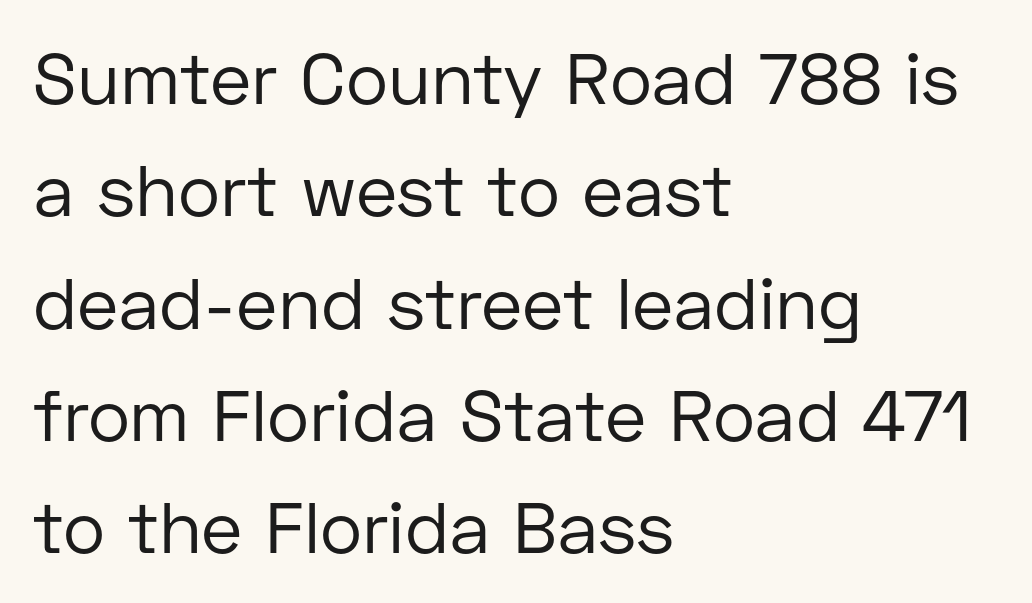
{"serif": "no", "italic": "no", "bold": "no", "weight": "regular", "width": "normal", "stroke_contrast": "low", "x_height": "medium", "monospaced": "no", "underline": "no", "align": "left", "line_spacing": "normal", "line_spacing_ratio": 1.56, "letter_spacing": "normal", "letter_spacing_em": 0.0, "glyph_px": 72}
